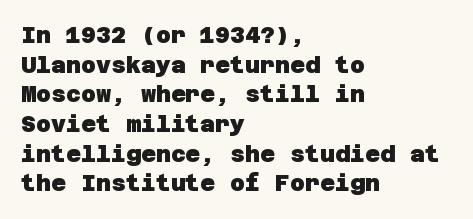
Q: Is the text bold? A: Yes.
Q: Is the text underlined? A: No.
Q: How is the paragraph aligned? A: Left-aligned.
Q: Is the spacing between letters normal or unusually wide? A: Normal.
Q: Is the spacing between lines tight, normal or loose? A: Normal.
